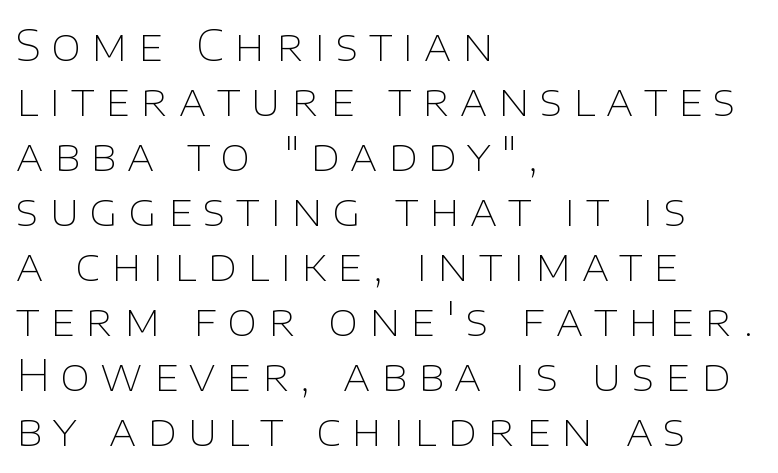
Q: Is the text bold? A: No.
Q: Is the text italic (slanted)? A: No, it is upright.
Q: Is the typeface a serif or a sans-serif typeface? A: Sans-serif.
Q: Is the text underlined? A: No.
Q: How is the paragraph aligned? A: Left-aligned.
Q: Is the spacing between letters normal or unusually wide? A: Unusually wide.
Q: Is the spacing between lines tight, normal or loose? A: Normal.
Q: Width (condensed, normal, or wide)? A: Normal.
Q: Stroke contrast? A: Low.
Q: x-height? A: Large.
Q: Monospaced? A: No.
